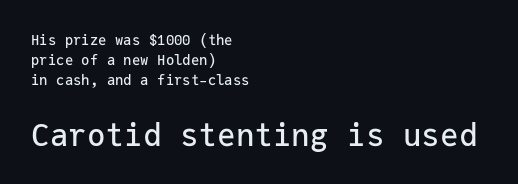
The image shows 31 px sans-serif type, upright, monospaced; set left-aligned, normal line spacing (1.43x), normal letter spacing, not underlined; the second (bottom) block is 2.21x larger; low stroke contrast and a medium x-height.
